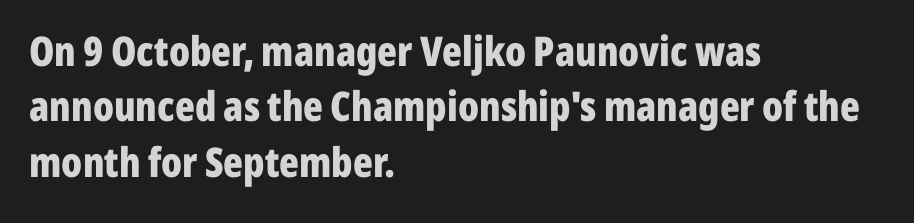
As a designer I'd log this as weight 700, bold. Do the letters lean? They stand straight. The letters sit at their default tracking, neither squeezed nor spread. The rendering uses a moderate line-height, typical for paragraphs.
